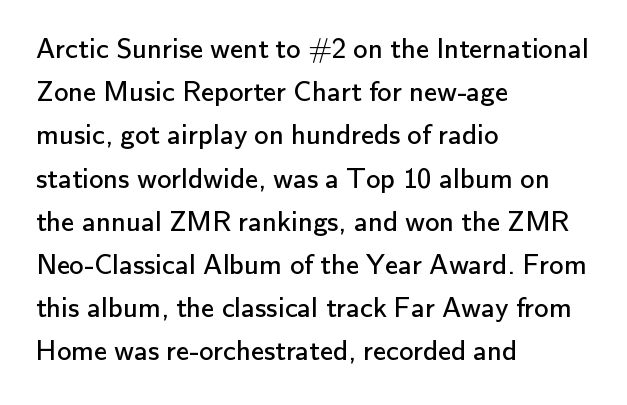
Q: Is the text bold? A: No.
Q: Is the text italic (slanted)? A: No, it is upright.
Q: Is the typeface a serif or a sans-serif typeface? A: Sans-serif.
Q: Is the text underlined? A: No.
Q: How is the paragraph aligned? A: Left-aligned.
Q: Is the spacing between letters normal or unusually wide? A: Normal.
Q: Is the spacing between lines tight, normal or loose? A: Normal.
Q: Width (condensed, normal, or wide)? A: Normal.
Q: Stroke contrast? A: Low.
Q: x-height? A: Small.
Q: Monospaced? A: No.
